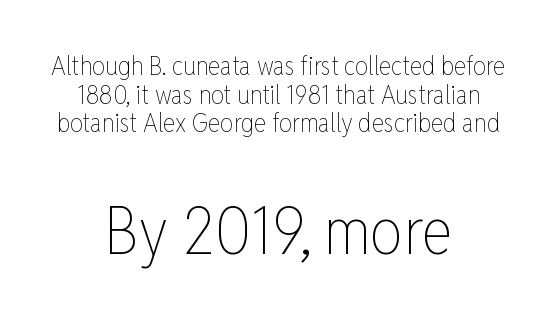
The strip under each line holds only bare page. Small over large — that's the arrangement of the two blocks here. Proportional: the letters do not fall into vertical columns. Tracking here is standard; glyphs follow each other at the usual distance. You can tell it's not italic because the verticals are truly vertical.
